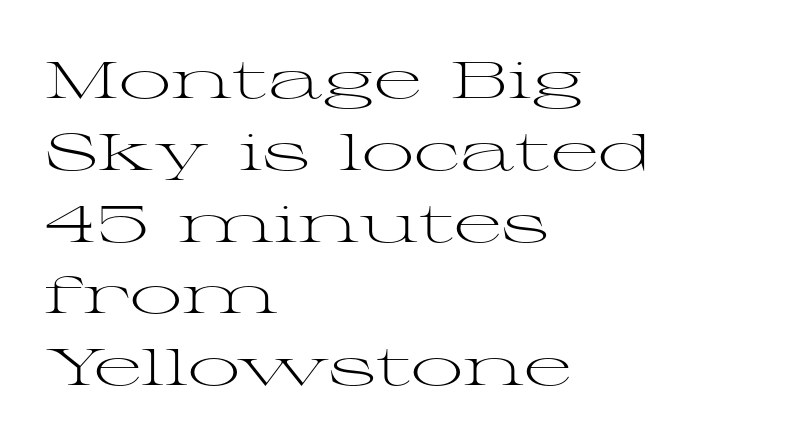
Q: Is the text bold? A: No.
Q: Is the text italic (slanted)? A: No, it is upright.
Q: Is the typeface a serif or a sans-serif typeface? A: Serif.
Q: Is the text underlined? A: No.
Q: How is the paragraph aligned? A: Left-aligned.
Q: Is the spacing between letters normal or unusually wide? A: Normal.
Q: Is the spacing between lines tight, normal or loose? A: Normal.
Q: Width (condensed, normal, or wide)? A: Wide.
Q: Stroke contrast? A: Medium.
Q: x-height? A: Medium.
Q: Monospaced? A: No.
